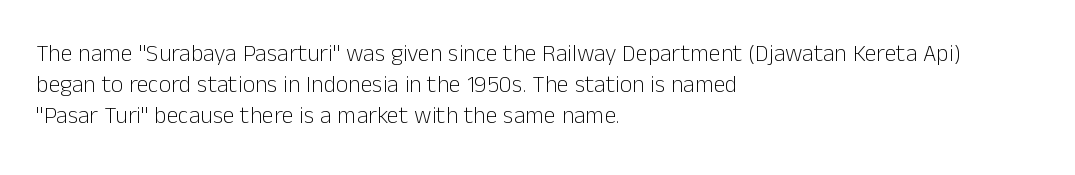
The image shows 24 px text type, upright; set left-aligned, normal line spacing (1.29x), normal letter spacing, not underlined.
